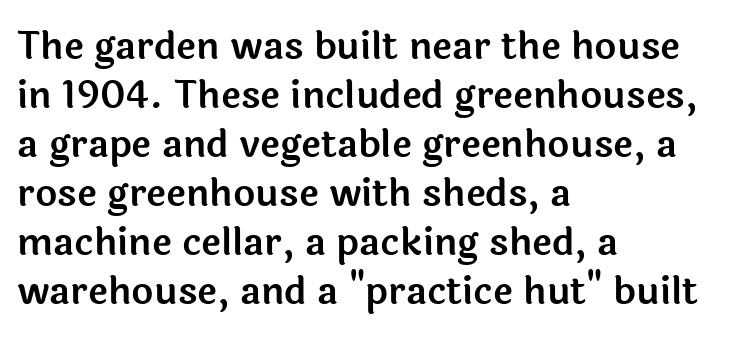
The image shows 38 px sans-serif type, upright; set left-aligned, normal line spacing (1.29x), normal letter spacing, not underlined; a medium x-height.
